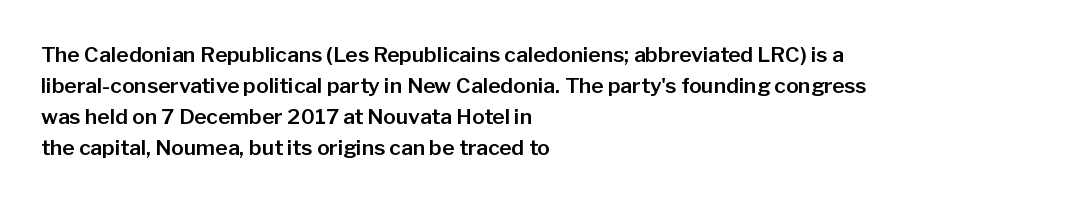
Does the copy run flush right? No — it runs flush left. The specimen reads as upright at a glance. Between one letter and the next there's only the usual sliver of space. The designer left line spacing at the default.
